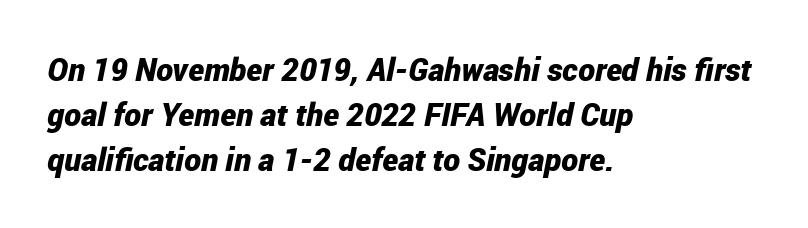
Q: Is the text bold? A: Yes.
Q: Is the text italic (slanted)? A: Yes, it leans right by about 12 degrees.
Q: Is the text underlined? A: No.
Q: How is the paragraph aligned? A: Left-aligned.
Q: Is the spacing between letters normal or unusually wide? A: Normal.
Q: Is the spacing between lines tight, normal or loose? A: Normal.
Q: Width (condensed, normal, or wide)? A: Condensed.
Q: Stroke contrast? A: Low.
Q: x-height? A: Medium.
Q: Monospaced? A: No.
